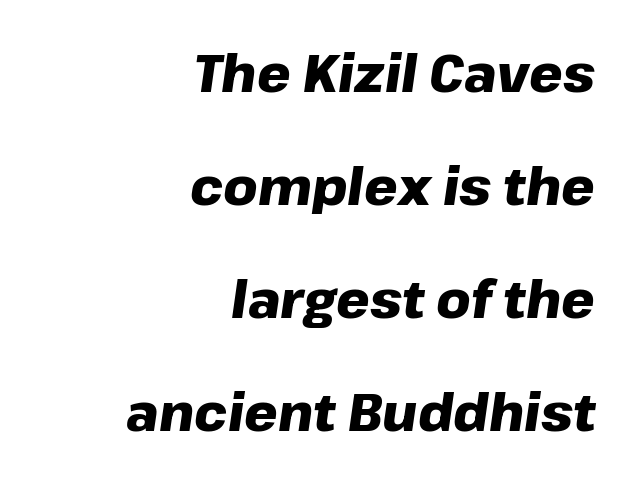
{"italic": "yes", "lean": "right", "slant_degrees": 8, "bold": "yes", "weight": "heavy", "width": "normal", "stroke_contrast": "low", "x_height": "medium", "monospaced": "no", "underline": "no", "align": "right", "line_spacing": "loose", "line_spacing_ratio": 2.13, "letter_spacing": "normal", "letter_spacing_em": 0.0, "glyph_px": 53}
